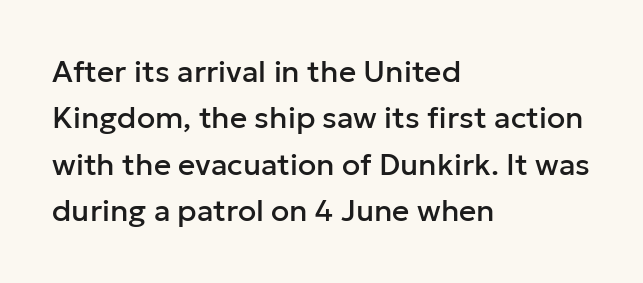
{"serif": "no", "italic": "no", "width": "normal", "stroke_contrast": "low", "x_height": "medium", "monospaced": "no", "underline": "no", "align": "left", "line_spacing": "normal", "line_spacing_ratio": 1.55, "letter_spacing": "normal", "letter_spacing_em": 0.0, "glyph_px": 30}
